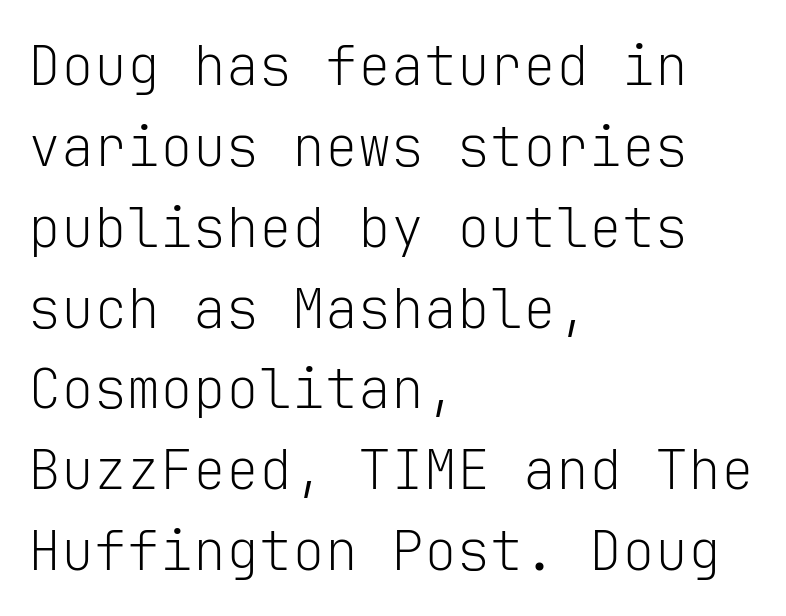
The image shows 55 px light sans-serif type, upright, monospaced; set left-aligned, normal line spacing (1.47x), normal letter spacing, not underlined; low stroke contrast and a medium x-height.
